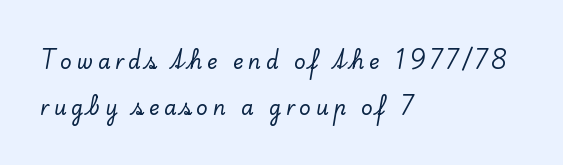
{"underline": "no", "align": "left", "line_spacing": "loose", "line_spacing_ratio": 2.3, "letter_spacing": "wide", "letter_spacing_em": 0.23, "glyph_px": 20}
